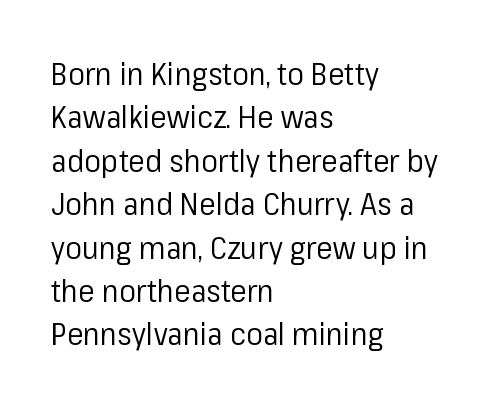
Honestly, the letter spacing is just normal — you wouldn't notice it. Font category for this specimen: sans-serif. A typesetter would call this proportional, since set widths differ per character. Plain, unruled lines of type. A normal amount of white space separates one row of letters from the next. Where is the straight margin? On the left.
